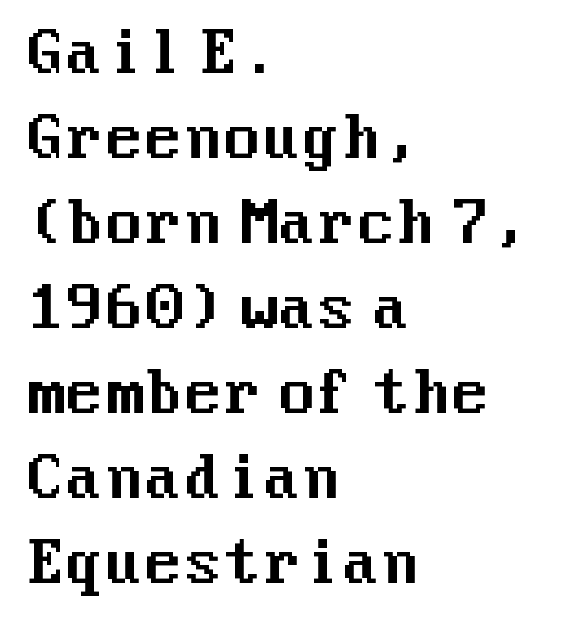
The image shows 57 px sans-serif type, upright; set left-aligned, normal line spacing (1.49x), normal letter spacing, not underlined; medium stroke contrast and a medium x-height.
